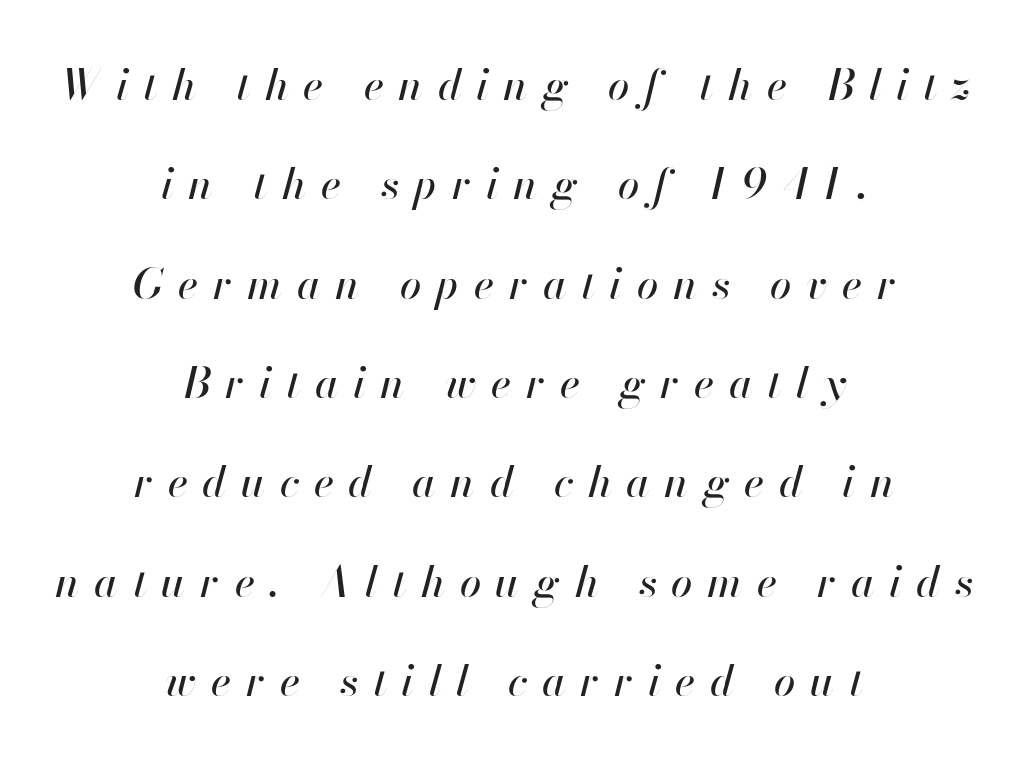
{"italic": "yes", "lean": "right", "slant_degrees": 13, "width": "normal", "stroke_contrast": "high", "x_height": "small", "monospaced": "no", "underline": "no", "align": "center", "line_spacing": "loose", "line_spacing_ratio": 2.31, "letter_spacing": "wide", "letter_spacing_em": 0.34, "glyph_px": 43}
